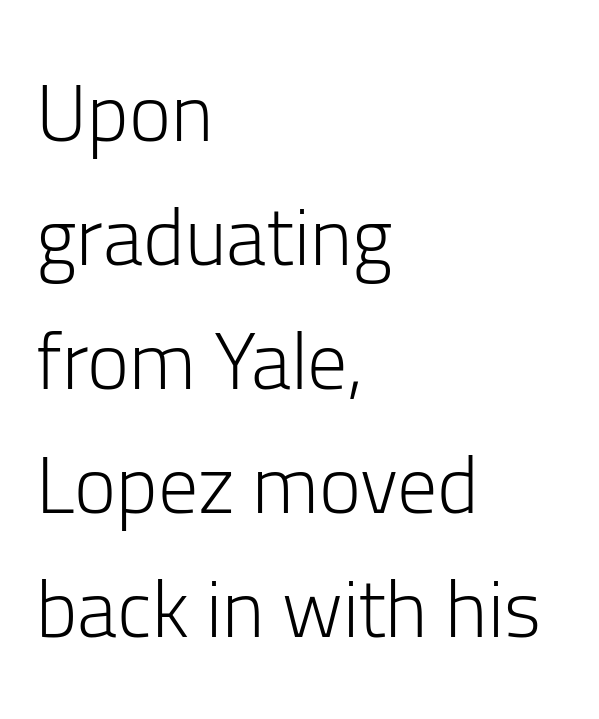
Q: Is the text bold? A: No.
Q: Is the text italic (slanted)? A: No, it is upright.
Q: Is the typeface a serif or a sans-serif typeface? A: Sans-serif.
Q: Is the text underlined? A: No.
Q: How is the paragraph aligned? A: Left-aligned.
Q: Is the spacing between letters normal or unusually wide? A: Normal.
Q: Is the spacing between lines tight, normal or loose? A: Normal.
Q: Width (condensed, normal, or wide)? A: Normal.
Q: Stroke contrast? A: Low.
Q: x-height? A: Medium.
Q: Monospaced? A: No.
